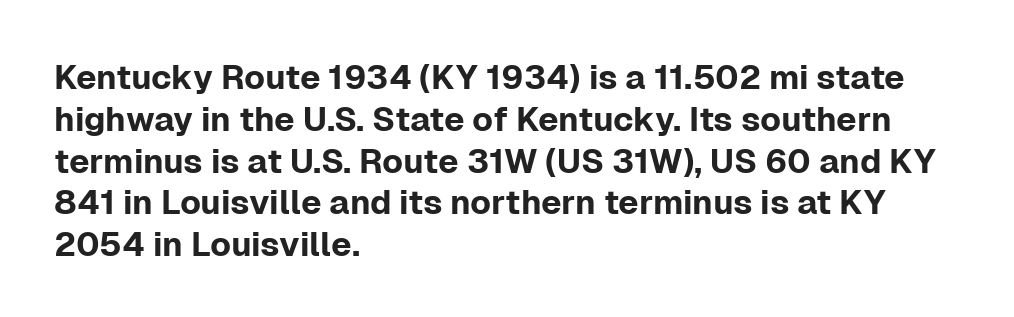
Is this a fixed-width face? No — the glyphs have proportional, varying widths. Serifs: no, the terminals of the letterforms are clean. Inter-character spacing is left at the font's built-in metrics. Designer's note — italics off, roman on.
